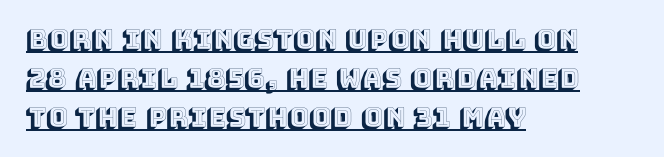
The image shows 26 px text type, upright; set left-aligned, normal line spacing (1.5x), normal letter spacing, underlined.
